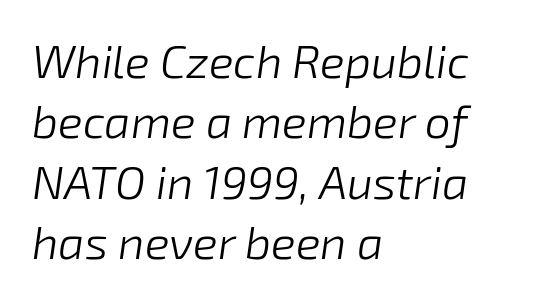
{"italic": "yes", "lean": "right", "slant_degrees": 8, "bold": "no", "weight": "light", "width": "normal", "stroke_contrast": "low", "x_height": "medium", "monospaced": "no", "underline": "no", "align": "left", "line_spacing": "normal", "line_spacing_ratio": 1.31, "letter_spacing": "normal", "letter_spacing_em": 0.0, "glyph_px": 46}
